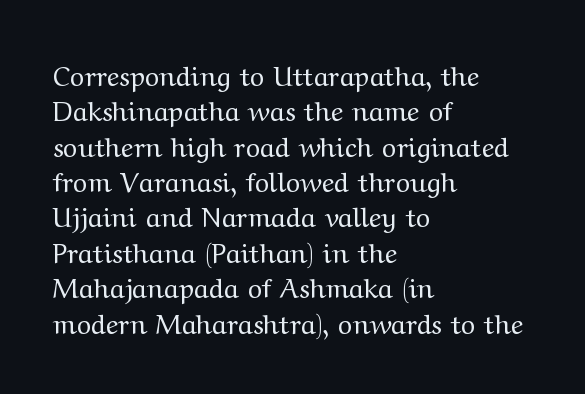
{"italic": "no", "bold": "no", "underline": "no", "align": "left", "line_spacing": "normal", "line_spacing_ratio": 1.31, "letter_spacing": "normal", "letter_spacing_em": 0.0, "glyph_px": 27}
